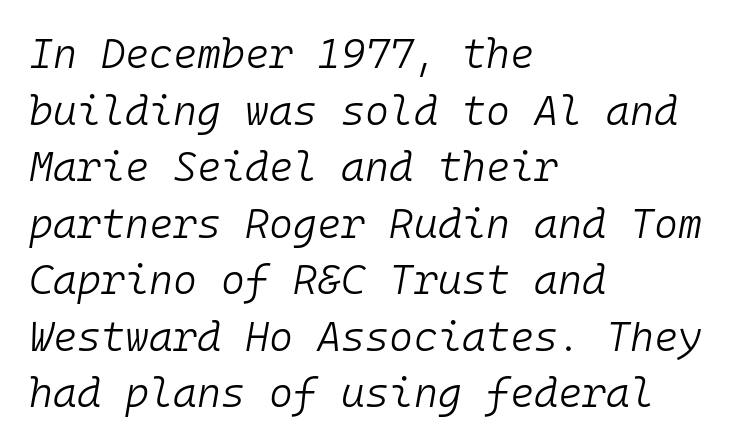
Q: Is the text bold? A: No.
Q: Is the text italic (slanted)? A: Yes, it leans right by about 10 degrees.
Q: Is the text underlined? A: No.
Q: How is the paragraph aligned? A: Left-aligned.
Q: Is the spacing between letters normal or unusually wide? A: Normal.
Q: Is the spacing between lines tight, normal or loose? A: Normal.
Q: Width (condensed, normal, or wide)? A: Normal.
Q: Stroke contrast? A: Low.
Q: x-height? A: Medium.
Q: Monospaced? A: Yes.
